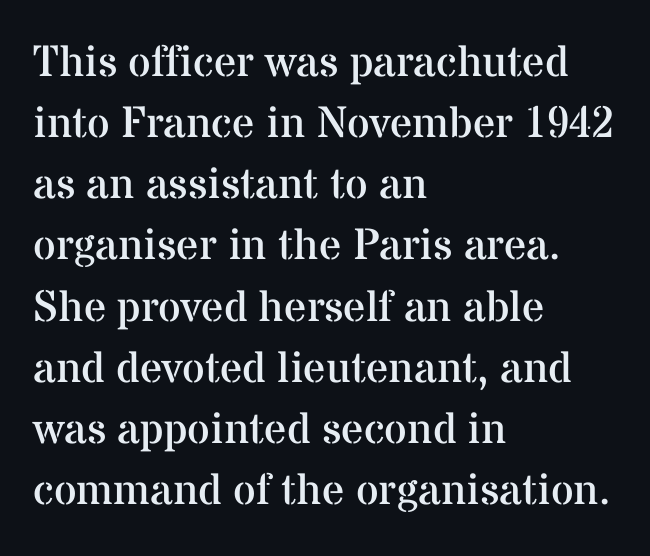
{"serif": "yes", "italic": "no", "bold": "no", "weight": "regular", "width": "normal", "stroke_contrast": "medium", "x_height": "medium", "monospaced": "no", "underline": "no", "align": "left", "line_spacing": "normal", "line_spacing_ratio": 1.39, "letter_spacing": "normal", "letter_spacing_em": 0.0, "glyph_px": 44}
